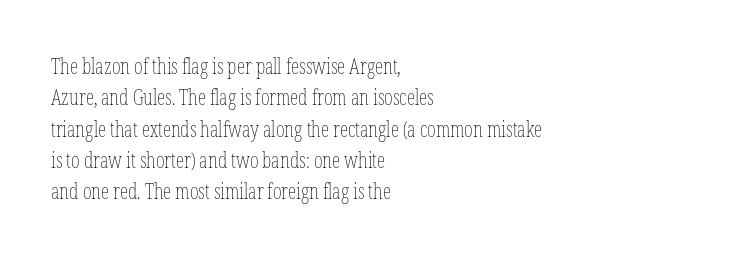
Q: Is the text bold? A: No.
Q: Is the text italic (slanted)? A: No, it is upright.
Q: Is the text underlined? A: No.
Q: How is the paragraph aligned? A: Left-aligned.
Q: Is the spacing between letters normal or unusually wide? A: Normal.
Q: Is the spacing between lines tight, normal or loose? A: Normal.
